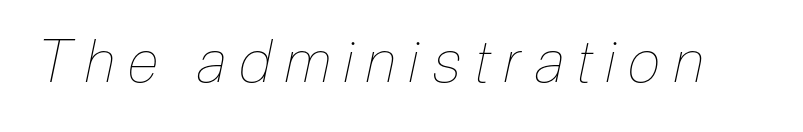
Q: Is the text bold? A: No.
Q: Is the text italic (slanted)? A: Yes, it leans right by about 12 degrees.
Q: Is the text underlined? A: No.
Q: Is the spacing between letters normal or unusually wide? A: Unusually wide.
Q: Width (condensed, normal, or wide)? A: Condensed.
Q: Stroke contrast? A: Low.
Q: x-height? A: Medium.
Q: Monospaced? A: No.
